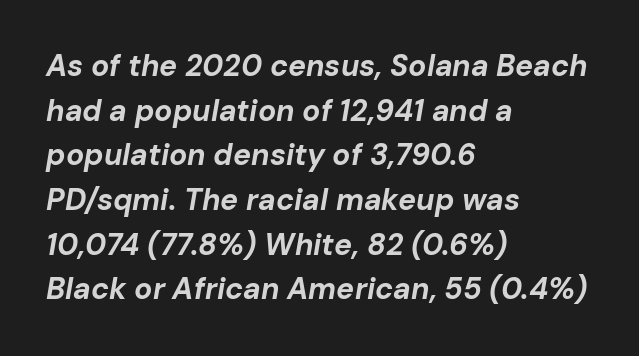
Q: Is the text bold? A: Yes.
Q: Is the text italic (slanted)? A: Yes, it leans right by about 10 degrees.
Q: Is the text underlined? A: No.
Q: How is the paragraph aligned? A: Left-aligned.
Q: Is the spacing between letters normal or unusually wide? A: Normal.
Q: Is the spacing between lines tight, normal or loose? A: Normal.
Q: Width (condensed, normal, or wide)? A: Normal.
Q: Stroke contrast? A: Low.
Q: x-height? A: Medium.
Q: Monospaced? A: No.
